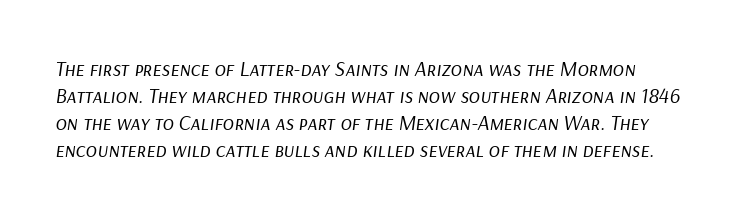
Every character sits at an angle, as italics do. Standard letterfit; no display-style spreading of the glyphs. Is the type heavy? It reads as light-to-regular instead. Vertical spacing — default.
